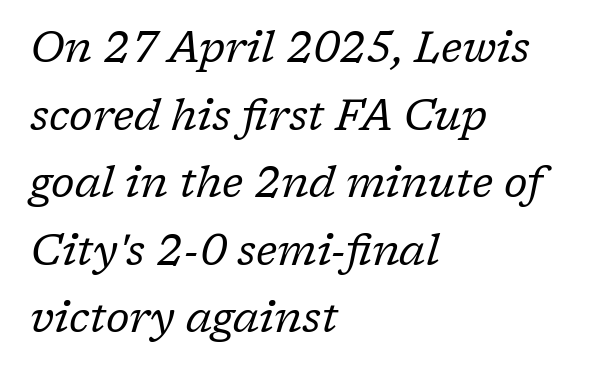
The image shows 43 px regular-weight serif type, italic (leaning right); set left-aligned, normal line spacing (1.57x), normal letter spacing, not underlined; low stroke contrast and a medium x-height.
